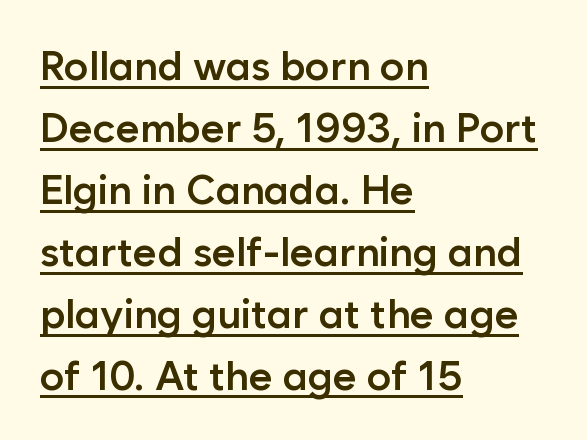
Q: Is the text bold? A: Semi-bold.
Q: Is the text italic (slanted)? A: No, it is upright.
Q: Is the typeface a serif or a sans-serif typeface? A: Sans-serif.
Q: Is the text underlined? A: Yes.
Q: How is the paragraph aligned? A: Left-aligned.
Q: Is the spacing between letters normal or unusually wide? A: Normal.
Q: Is the spacing between lines tight, normal or loose? A: Normal.
Q: Width (condensed, normal, or wide)? A: Normal.
Q: Stroke contrast? A: Low.
Q: x-height? A: Medium.
Q: Monospaced? A: No.
